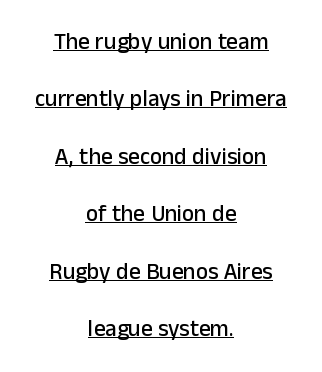
Q: Is the text italic (slanted)? A: No, it is upright.
Q: Is the text underlined? A: Yes.
Q: How is the paragraph aligned? A: Centered.
Q: Is the spacing between letters normal or unusually wide? A: Normal.
Q: Is the spacing between lines tight, normal or loose? A: Loose.
